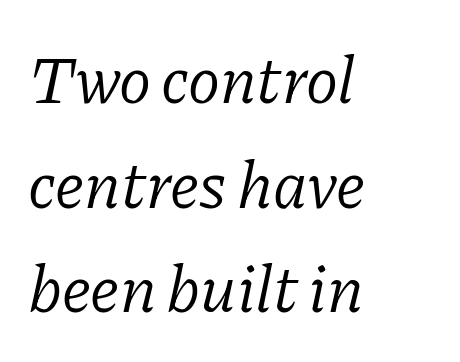
The image shows 67 px light serif type, italic (leaning right); set left-aligned, normal line spacing (1.56x), normal letter spacing, not underlined; low stroke contrast and a medium x-height.
